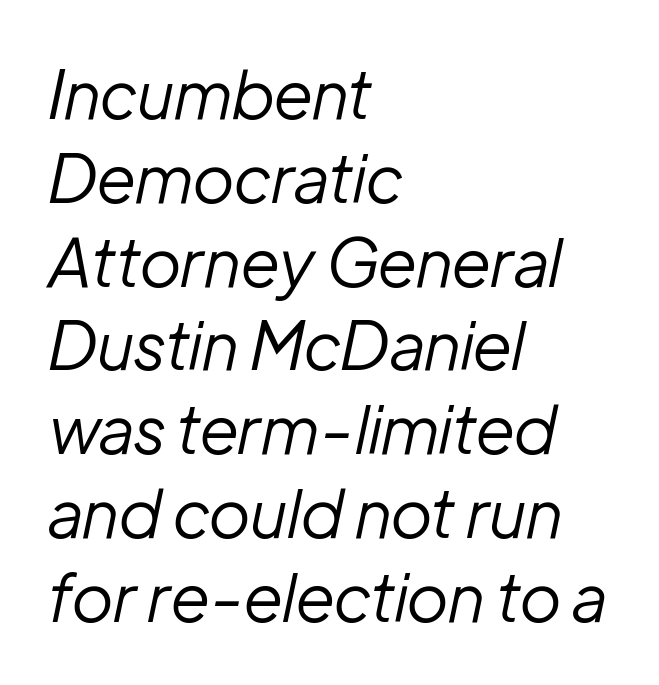
The image shows 66 px regular-weight type, italic (leaning right); set left-aligned, normal line spacing (1.27x), normal letter spacing, not underlined; low stroke contrast and a medium x-height.
